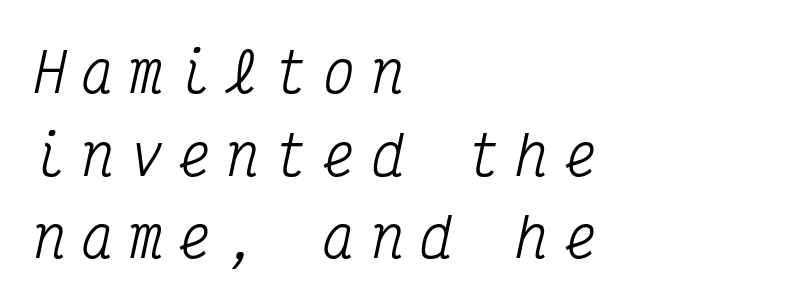
What's the leading like? Ordinary, nothing unusual. Check under the words: just untouched page. The compositor pushed each line to the left boundary. Designer's note — italics engaged. Does extra space separate the letters? Yes, quite a lot of it. Are there feet on the stems? There are — it's a serif.
